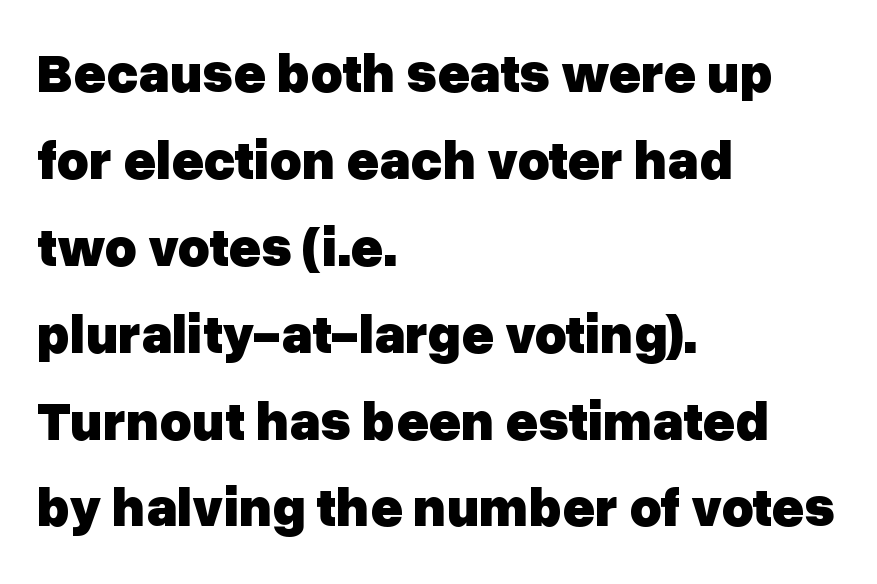
Q: Is the text bold? A: Yes.
Q: Is the text italic (slanted)? A: No, it is upright.
Q: Is the typeface a serif or a sans-serif typeface? A: Sans-serif.
Q: Is the text underlined? A: No.
Q: How is the paragraph aligned? A: Left-aligned.
Q: Is the spacing between letters normal or unusually wide? A: Normal.
Q: Is the spacing between lines tight, normal or loose? A: Normal.
Q: Width (condensed, normal, or wide)? A: Normal.
Q: Stroke contrast? A: Low.
Q: x-height? A: Medium.
Q: Monospaced? A: No.
